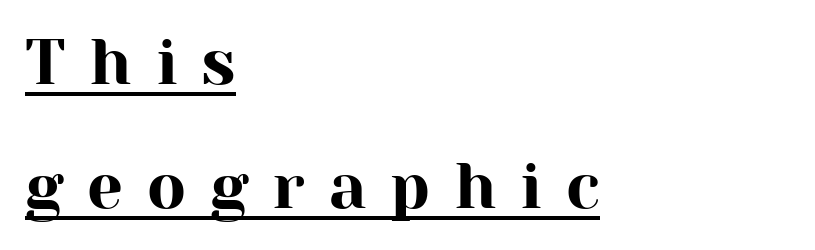
{"serif": "yes", "italic": "no", "width": "normal", "stroke_contrast": "high", "x_height": "medium", "monospaced": "no", "underline": "yes", "align": "left", "line_spacing": "loose", "line_spacing_ratio": 1.94, "letter_spacing": "wide", "letter_spacing_em": 0.37, "glyph_px": 64}
